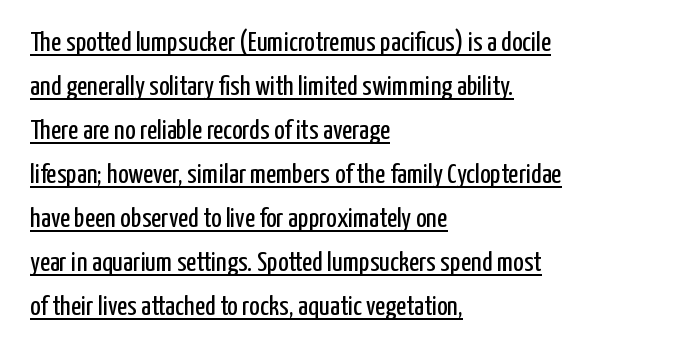
You could not count columns in this text — the font is proportionally spaced. A typesetter would mark this as roman, not italic. Underlining? Definitely there. All the whitespace from short lines collects on the right.
